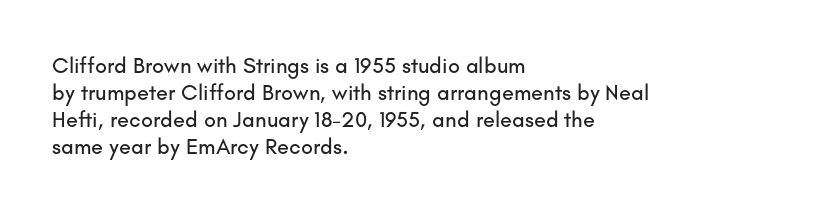
The image shows 22 px text type, upright; set left-aligned, line spacing 1.22x, normal letter spacing, not underlined.
